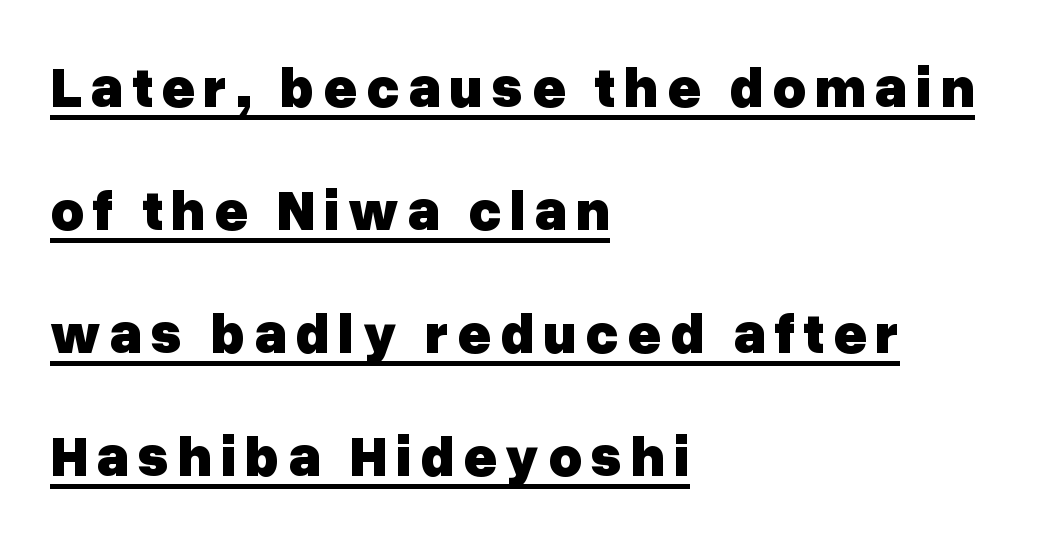
The image shows 57 px heavy sans-serif type, upright; set left-aligned, loose line spacing (2.16x), underlined; low stroke contrast and a medium x-height.
